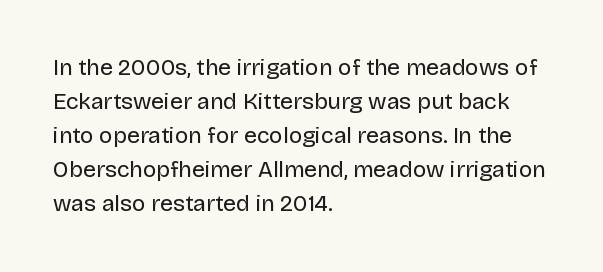
The type sits square on the baseline with zero lean. Stem width sits at or under what a default text font uses. Horizontally, the lines are justified to the leading edge only. This sample keeps an unexceptional amount of space between lines. The space beneath each line is pristine and unruled. There is no visible air inserted between adjacent glyphs.
